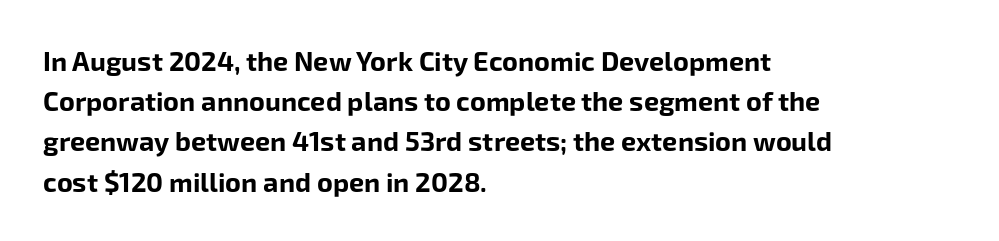
Q: Is the text bold? A: Yes.
Q: Is the text italic (slanted)? A: No, it is upright.
Q: Is the text underlined? A: No.
Q: How is the paragraph aligned? A: Left-aligned.
Q: Is the spacing between letters normal or unusually wide? A: Normal.
Q: Is the spacing between lines tight, normal or loose? A: Normal.
